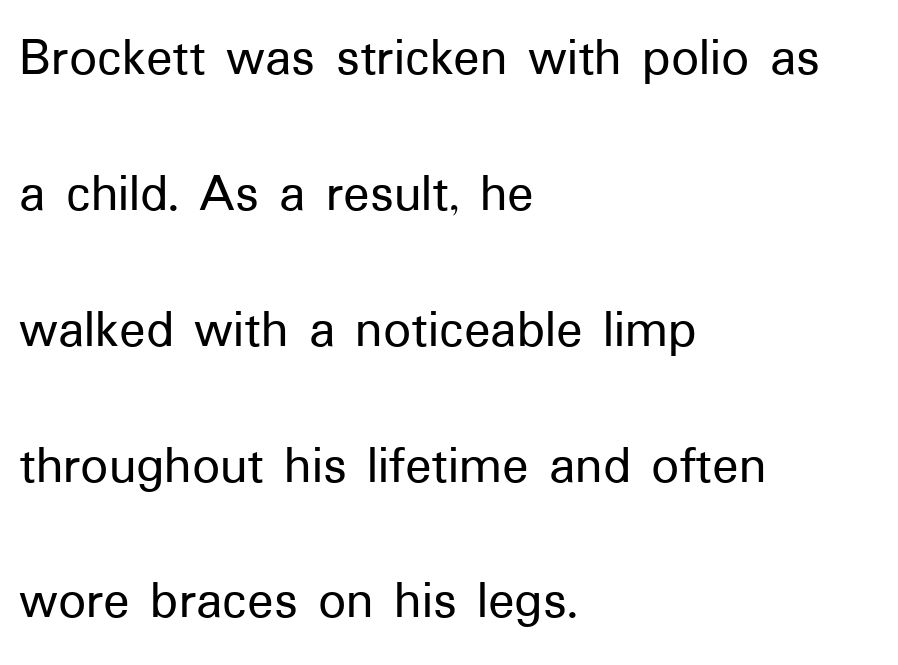
The image shows 55 px sans-serif type, upright; set left-aligned, loose line spacing (2.47x), normal letter spacing, not underlined; low stroke contrast and a medium x-height.
